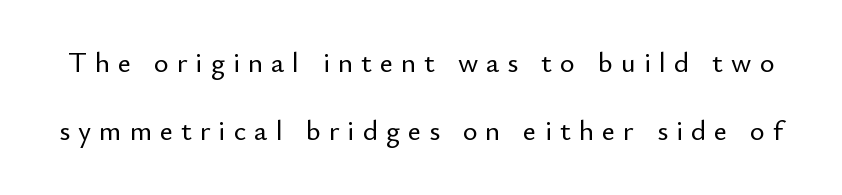
The image shows 28 px sans-serif type, upright; set loose line spacing (2.42x), unusually wide letter spacing (+0.29 em), not underlined; low stroke contrast and a small x-height.
